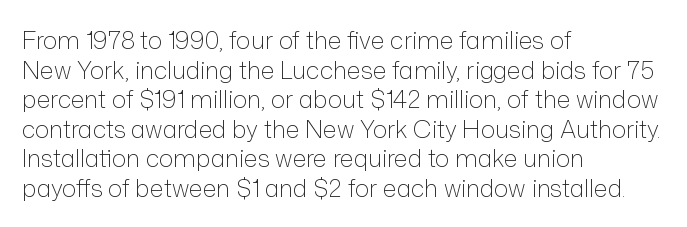
Words appear dense and cohesive because spacing is normal. Stem width sits at or under what a default text font uses. Honestly, there is no underline to notice here at all. The lettering stays uniformly vertical, giving the passage a roman look.
